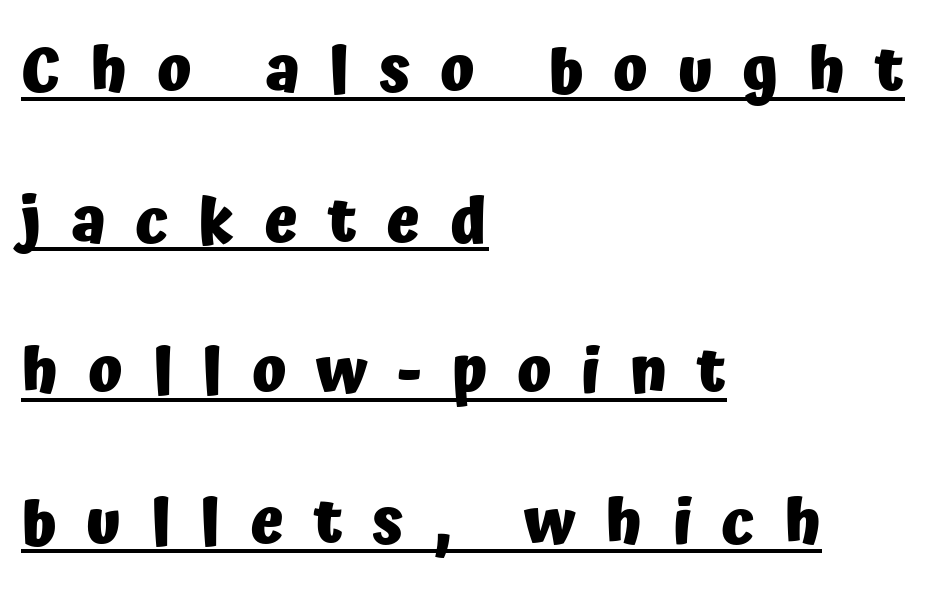
The image shows 63 px heavy sans-serif type, upright; set left-aligned, loose line spacing (2.39x), unusually wide letter spacing (+0.47 em), underlined; low stroke contrast and a medium x-height.
